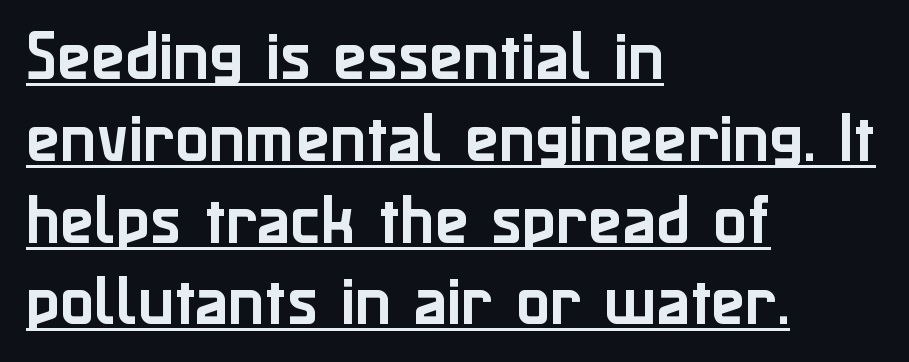
Q: Is the text italic (slanted)? A: No, it is upright.
Q: Is the typeface a serif or a sans-serif typeface? A: Sans-serif.
Q: Is the text underlined? A: Yes.
Q: How is the paragraph aligned? A: Left-aligned.
Q: Is the spacing between letters normal or unusually wide? A: Normal.
Q: Is the spacing between lines tight, normal or loose? A: Normal.
Q: Width (condensed, normal, or wide)? A: Normal.
Q: Stroke contrast? A: Low.
Q: x-height? A: Medium.
Q: Monospaced? A: No.
